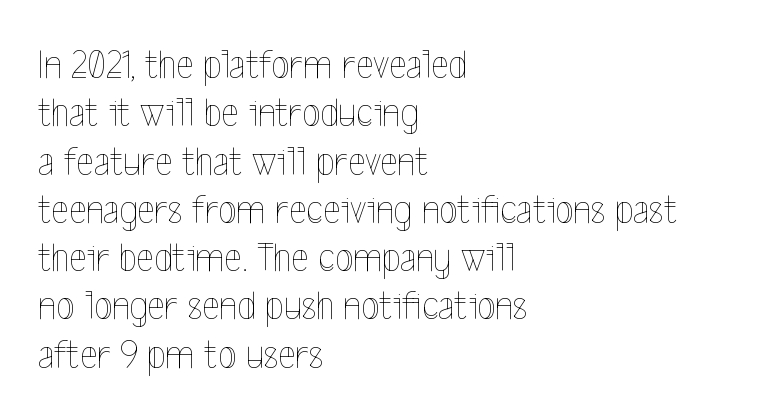
The image shows 42 px thin, condensed type, upright; set left-aligned, tight line spacing (1.15x), normal letter spacing, not underlined; a medium x-height.
